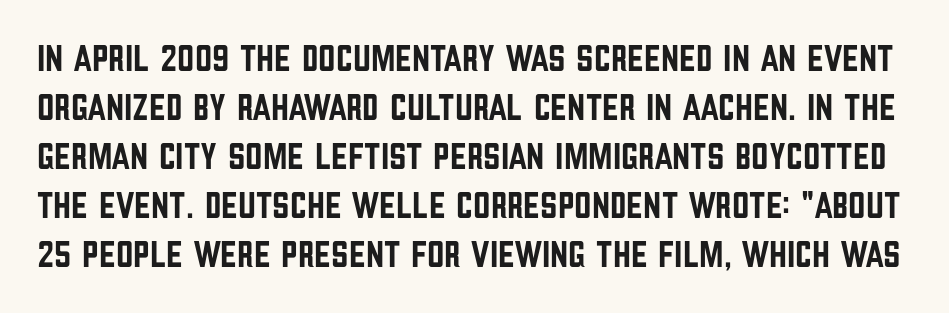
This sample keeps an unexceptional amount of space between lines. Nobody drew a line under any word here. When letters stand straight like this, we call the style roman or upright. Compared with typical body copy, the letter spacing here is the same. Grotesque or geometric, the face here clearly has no serifs. Do the characters align in a grid? No, the font is proportional.
